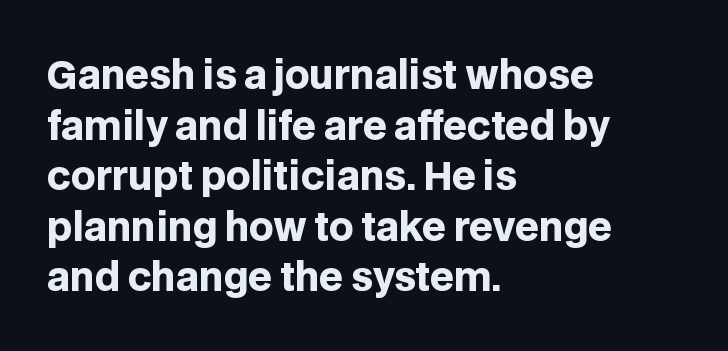
The image shows 38 px heavy sans-serif type, upright; set left-aligned, normal line spacing (1.33x), normal letter spacing, not underlined; low stroke contrast and a large x-height.
